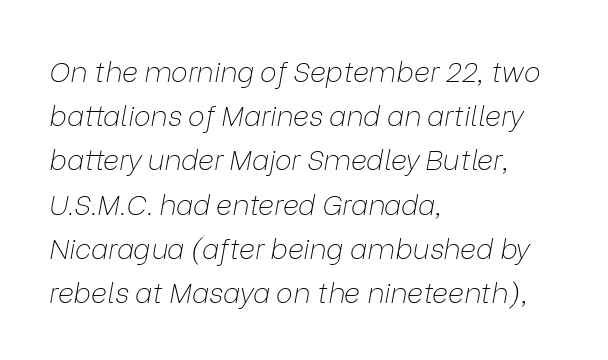
The passage is arranged the way most books set body copy — flush left. Is this a fixed-width face? No — the glyphs have proportional, varying widths. Weight class: somewhere from thin through regular. Rendered with sloped, italic letterforms.
